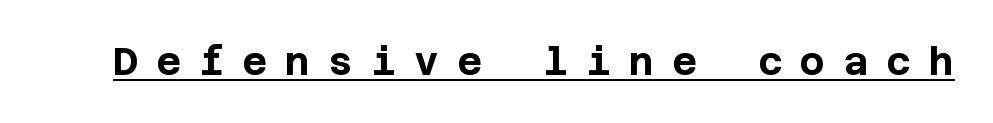
Q: Is the text bold? A: Yes.
Q: Is the text italic (slanted)? A: No, it is upright.
Q: Is the typeface a serif or a sans-serif typeface? A: Sans-serif.
Q: Is the text underlined? A: Yes.
Q: Is the spacing between letters normal or unusually wide? A: Unusually wide.
Q: Width (condensed, normal, or wide)? A: Normal.
Q: Stroke contrast? A: Low.
Q: x-height? A: Large.
